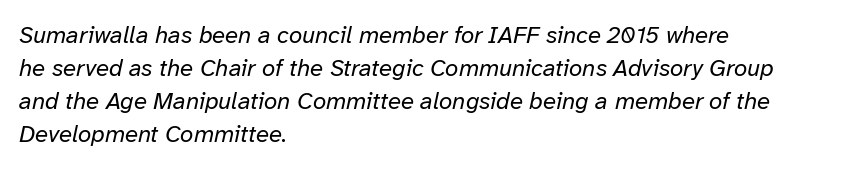
Q: Is the text bold? A: No.
Q: Is the text italic (slanted)? A: Yes, it leans right by about 12 degrees.
Q: Is the text underlined? A: No.
Q: How is the paragraph aligned? A: Left-aligned.
Q: Is the spacing between letters normal or unusually wide? A: Normal.
Q: Is the spacing between lines tight, normal or loose? A: Normal.
